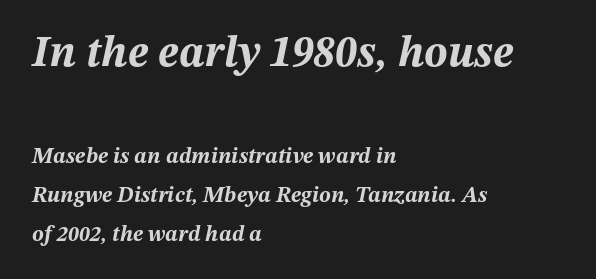
Is the lower block the larger one? No — the upper block carries the bigger type. The rendering anchors every line to the left-hand side. Glance below the letters and you will spot only blank space. How are the letters spaced? Ordinarily, with no added tracking. Is this a fixed-width face? No — the glyphs have proportional, varying widths.
